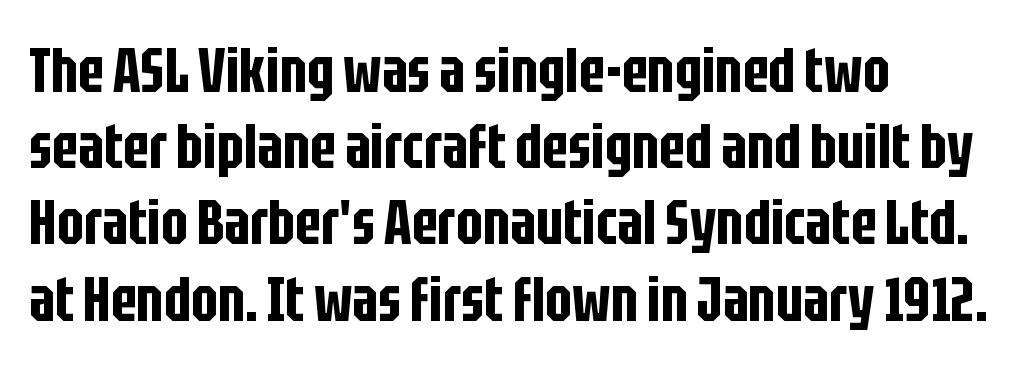
The image shows 63 px condensed sans-serif type, upright; set left-aligned, line spacing 1.21x, normal letter spacing, not underlined; low stroke contrast and a large x-height.
